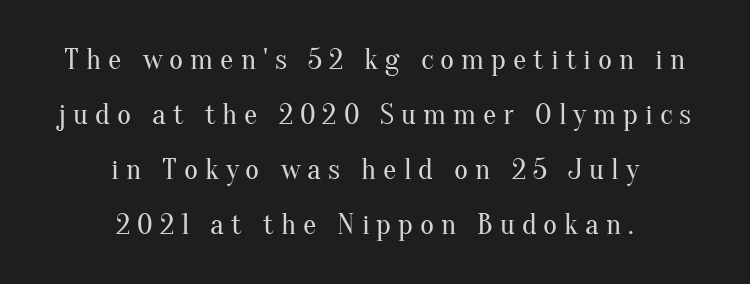
The image shows 30 px regular-weight serif type, upright; set centered, line spacing 1.83x, unusually wide letter spacing (+0.23 em), not underlined; medium stroke contrast and a small x-height.
